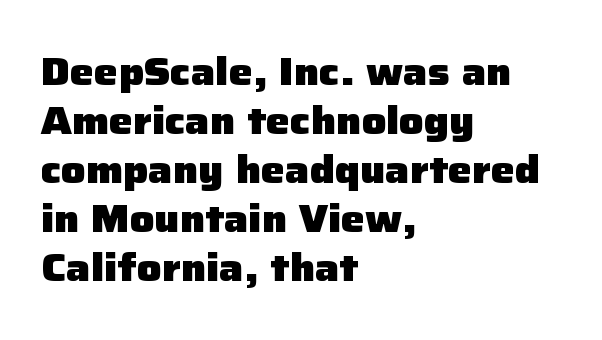
{"serif": "no", "italic": "no", "bold": "yes", "weight": "heavy", "width": "normal", "stroke_contrast": "low", "x_height": "medium", "monospaced": "no", "underline": "no", "align": "left", "line_spacing": "normal", "line_spacing_ratio": 1.29, "letter_spacing": "normal", "letter_spacing_em": 0.0, "glyph_px": 38}
